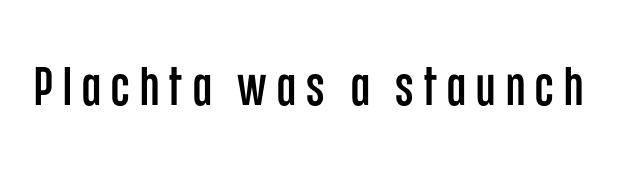
Do the characters align in a grid? No, the font is proportional. Each letter's strokes conclude bluntly, with no projecting serifs. Lines of text with bare space underneath. The specimen reads as upright at a glance.
